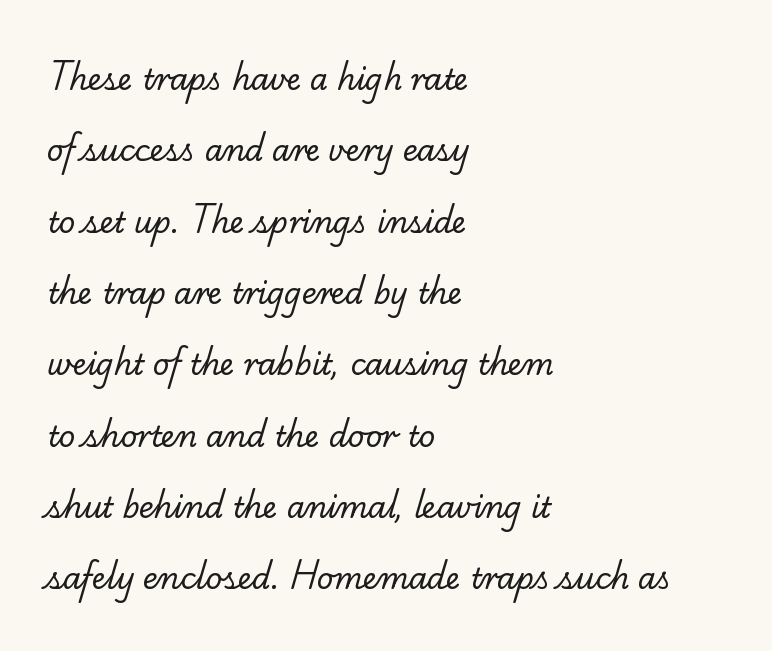
The image shows 29 px regular-weight type; set left-aligned, loose line spacing (2.46x), normal letter spacing, not underlined; low stroke contrast and a small x-height.
